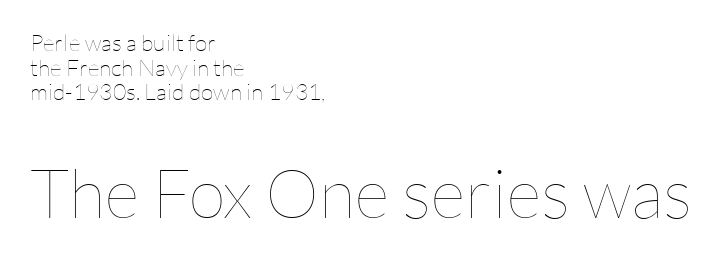
Q: Is the text bold? A: No.
Q: Is the text italic (slanted)? A: No, it is upright.
Q: Is the text underlined? A: No.
Q: How is the paragraph aligned? A: Left-aligned.
Q: Is the spacing between letters normal or unusually wide? A: Normal.
Q: Is the spacing between lines tight, normal or loose? A: Tight.
Q: Which block of text is set in a larger size, the first (top) or the second (bottom)? A: The second (bottom) one.
Q: Width (condensed, normal, or wide)? A: Normal.
Q: Stroke contrast? A: Low.
Q: x-height? A: Medium.
Q: Monospaced? A: No.
